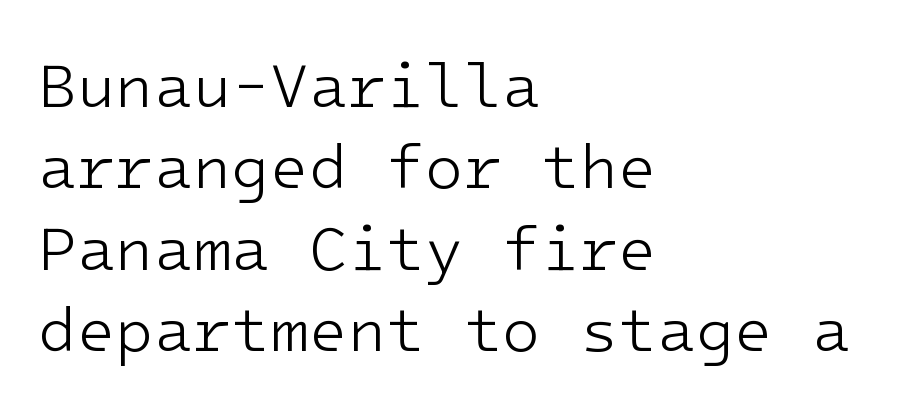
Reading down the block, your eye returns to a fixed left position each line. Between one letter and the next there's only the usual sliver of space. Regular leading. The lettering holds an erect, upright posture throughout. No letter is thick-stroked: the sample isn't bold. Fixed-width glyphs throughout — classic coding-font behaviour.
